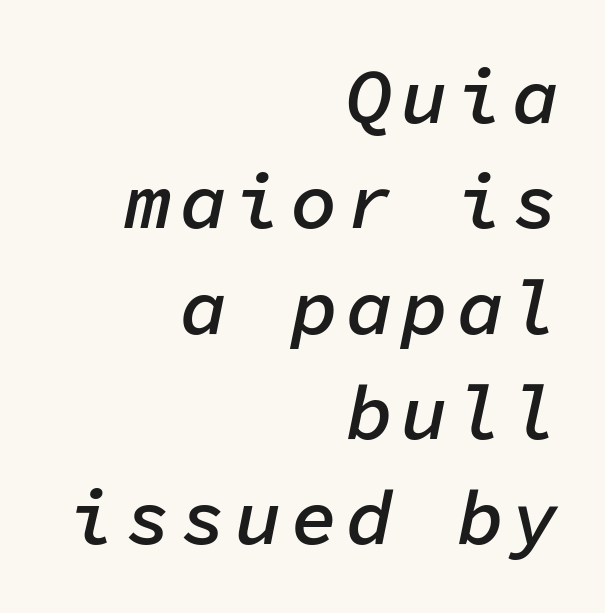
The area under the type is left untouched. These words are printed semibold, heavier than regular yet not bold. Fixed-width glyphs throughout — classic coding-font behaviour. The passage shown stacks its lines at a standard gap.
